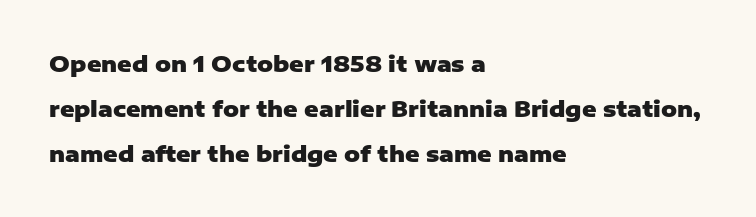
Q: Is the text bold? A: Yes.
Q: Is the text italic (slanted)? A: No, it is upright.
Q: Is the text underlined? A: No.
Q: How is the paragraph aligned? A: Left-aligned.
Q: Is the spacing between letters normal or unusually wide? A: Normal.
Q: Is the spacing between lines tight, normal or loose? A: Loose.
